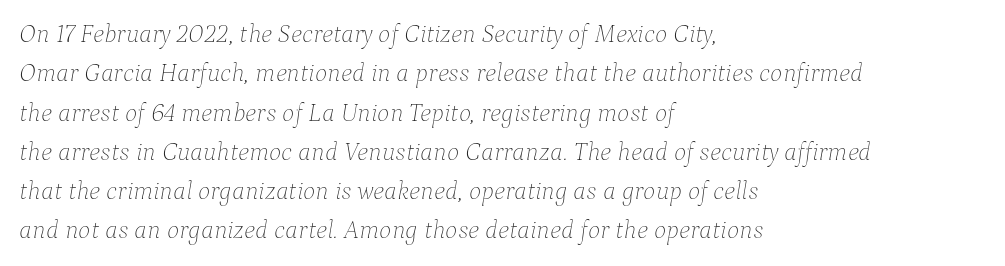
The image shows 26 px text type, italic (leaning right); set left-aligned, normal line spacing (1.51x), normal letter spacing, not underlined.
